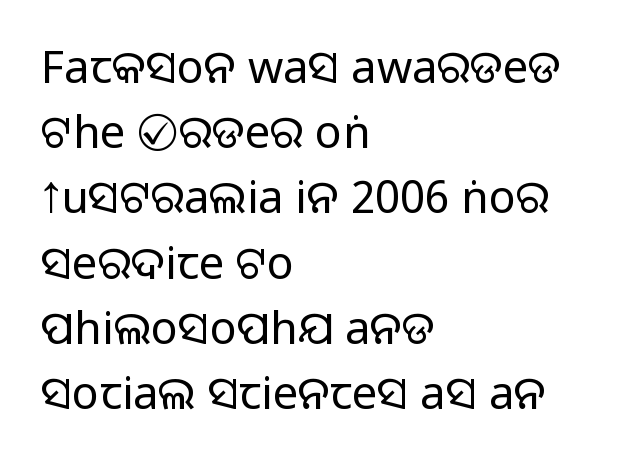
{"serif": "no", "italic": "no", "bold": "no", "weight": "regular", "width": "normal", "stroke_contrast": "low", "x_height": "large", "monospaced": "no", "underline": "no", "align": "left", "line_spacing": "normal", "line_spacing_ratio": 1.45, "letter_spacing": "normal", "letter_spacing_em": 0.0, "glyph_px": 45}
